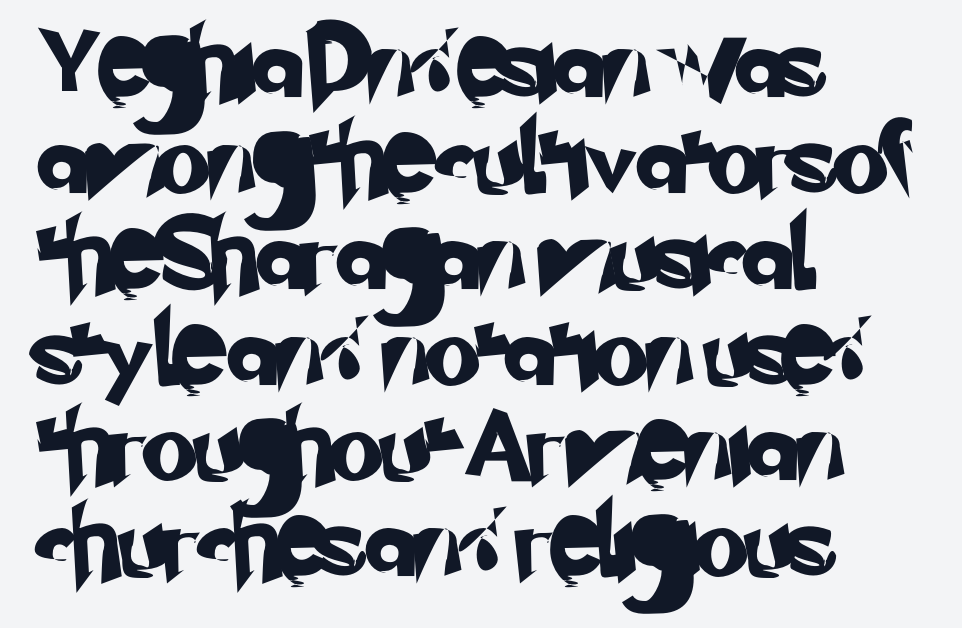
I'd call this a sans setting — the letters go barefoot. The area under the type is left untouched. Spacing between characters is what you'd get straight out of the box. Line beginnings align vertically; line endings do not. Horizontal bands of white between lines are of average thickness. You could not count columns in this text — the font is proportionally spaced.
